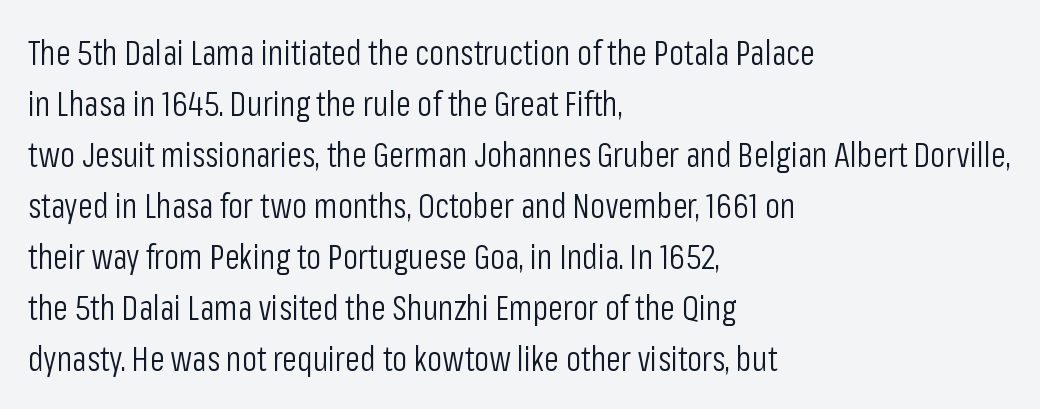
The image shows 34 px light, condensed sans-serif type, upright; set left-aligned, normal line spacing (1.5x), normal letter spacing, not underlined; low stroke contrast and a medium x-height.
